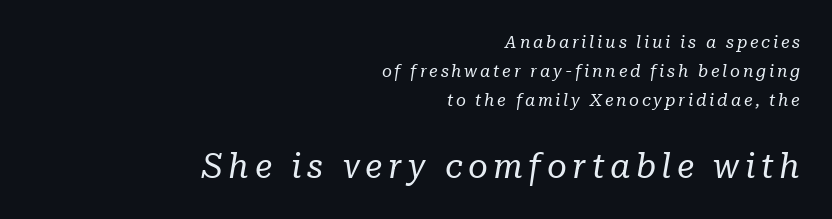
{"serif": "yes", "italic": "yes", "lean": "right", "slant_degrees": 10, "bold": "no", "weight": "regular", "width": "normal", "stroke_contrast": "low", "x_height": "medium", "monospaced": "no", "underline": "no", "align": "right", "line_spacing": "normal", "line_spacing_ratio": 1.7, "larger_block": "second", "size_ratio": 2.0, "glyph_px": 34}
